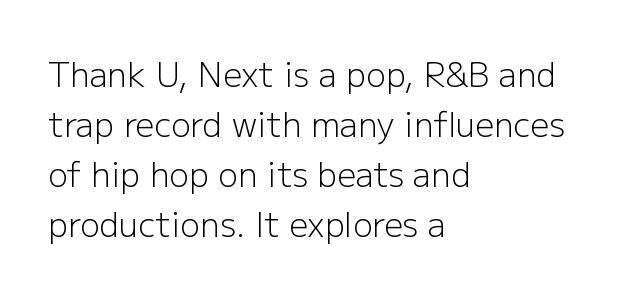
Underlining? Definitely not there. Spacing verdict: proportional, widths tailored to each character. Posture: vertical. Does the type have serifs? No, each stem ends abruptly.
